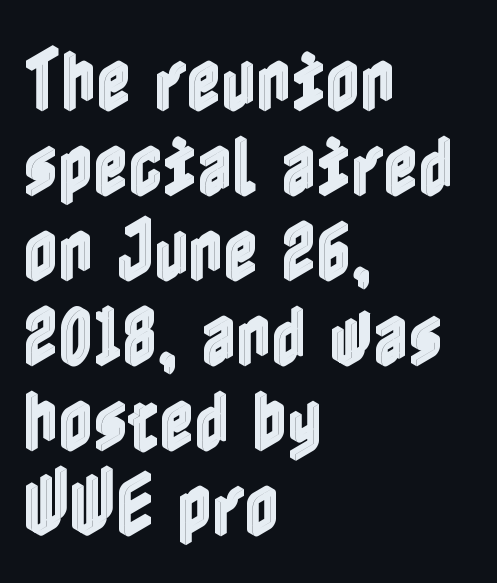
{"italic": "no", "width": "condensed", "x_height": "medium", "underline": "no", "align": "left", "line_spacing": "normal", "line_spacing_ratio": 1.27, "letter_spacing": "normal", "letter_spacing_em": 0.0, "glyph_px": 67}
